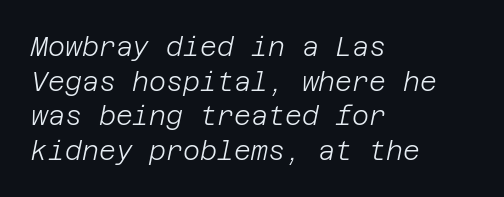
Short note: letters normally spaced. The font's italic variant was chosen for this text. These lines are set flush left with a ragged right edge. Normally led — the rows are evenly, conventionally spaced. The strip under each line holds only bare page.
